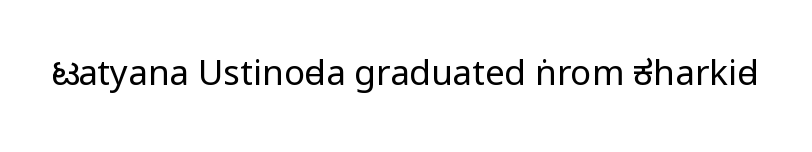
{"serif": "no", "italic": "no", "bold": "no", "weight": "regular", "width": "condensed", "stroke_contrast": "low", "underline": "no", "letter_spacing": "normal", "letter_spacing_em": 0.0, "glyph_px": 35}
